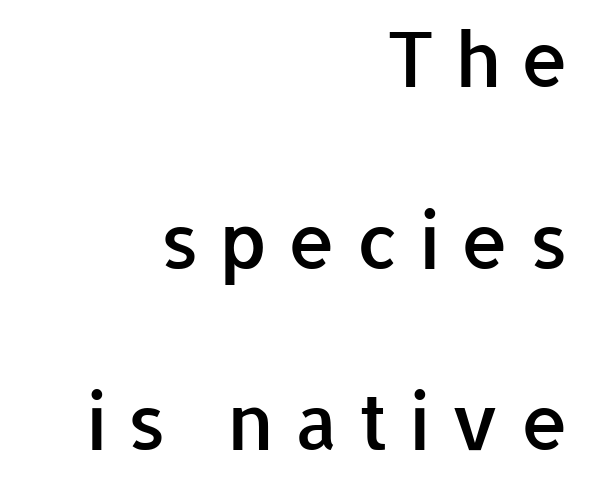
Q: Is the text bold? A: Semi-bold.
Q: Is the text italic (slanted)? A: No, it is upright.
Q: Is the typeface a serif or a sans-serif typeface? A: Sans-serif.
Q: Is the text underlined? A: No.
Q: How is the paragraph aligned? A: Right-aligned.
Q: Is the spacing between letters normal or unusually wide? A: Unusually wide.
Q: Is the spacing between lines tight, normal or loose? A: Loose.
Q: Width (condensed, normal, or wide)? A: Normal.
Q: Stroke contrast? A: Low.
Q: x-height? A: Medium.
Q: Monospaced? A: No.
